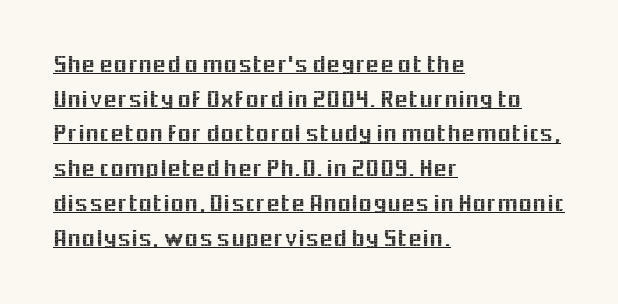
{"italic": "no", "underline": "yes", "align": "left", "line_spacing": "normal", "line_spacing_ratio": 1.39, "letter_spacing": "normal", "letter_spacing_em": 0.0, "glyph_px": 25}
